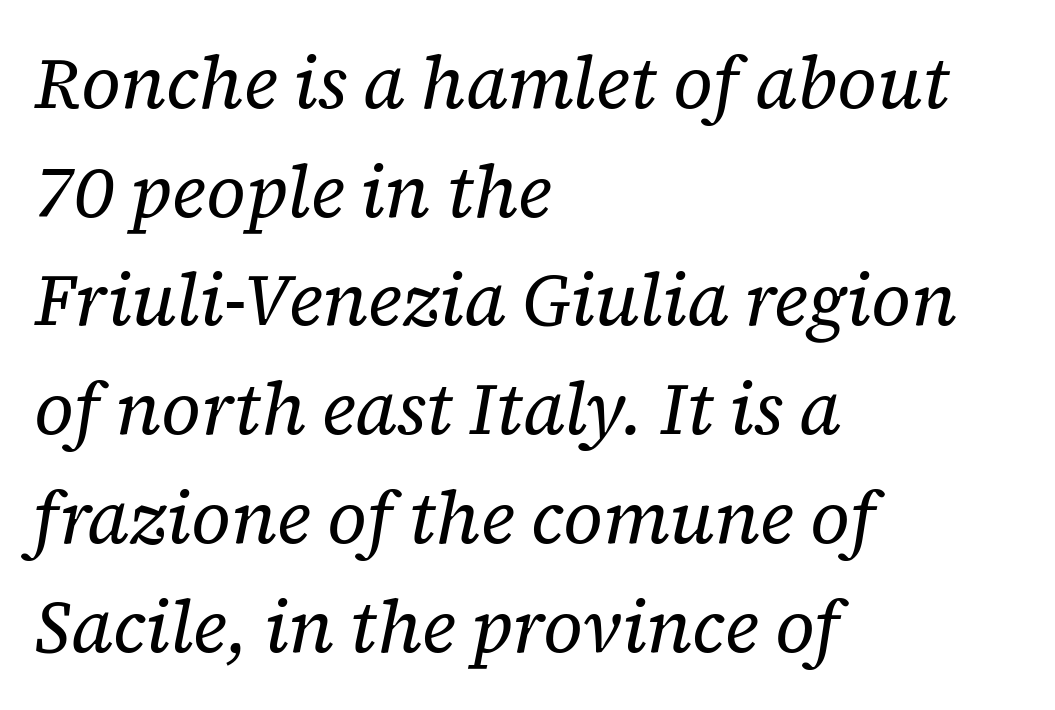
Each letter keeps its own natural width here, so spacing adapts to shape. Line starts are locked; line ends wander. There is no visible air inserted between adjacent glyphs. The rows are spaced the way most documents space them. The type family on display is of the serif kind. The face used here has a pronounced slope to its letters.
